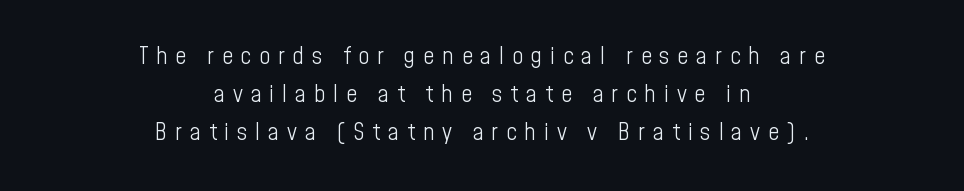
Heaviness? Minimal to ordinary, like unemphasized prose. Baseline-to-baseline distance is the conventional proportion of letter height. Italic: no, the glyphs are upright roman. The words here are not underlined. Loose tracking; the words dissolve into strings of separated letters.
